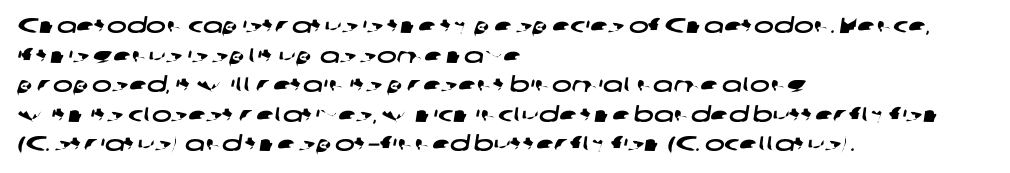
Check the space under the baseline: it is left empty. One glance says typical: line gaps are just what's usual. The rendering keeps characters at their native spacing. Horizontally, the lines are justified to the leading edge only.
